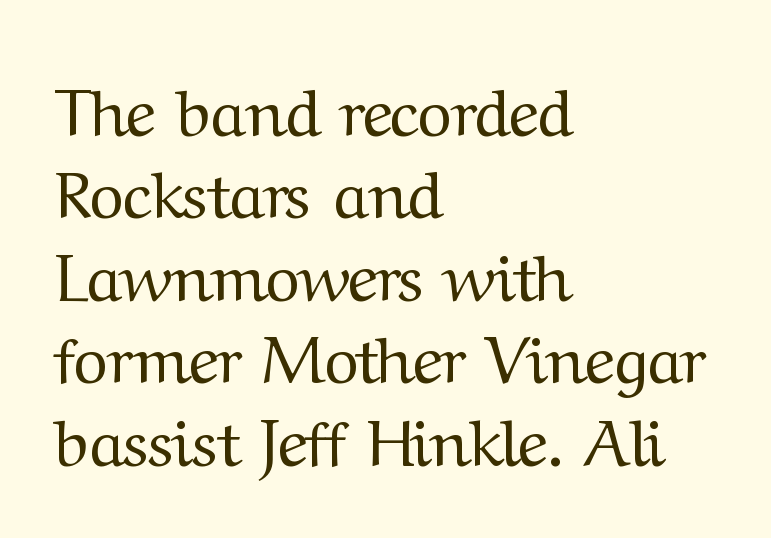
Stem width sits at or under what a default text font uses. The space directly below the letters is spotless. Think of a printed novel: that variable character pitch is what you see here. These lines are composed in type with serifs.
